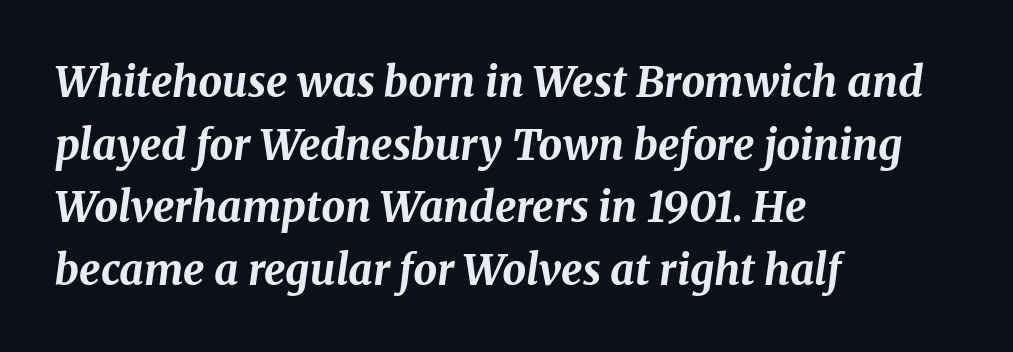
Q: Is the text bold? A: Yes.
Q: Is the text italic (slanted)? A: Yes, it leans right by about 8 degrees.
Q: Is the text underlined? A: No.
Q: How is the paragraph aligned? A: Left-aligned.
Q: Is the spacing between letters normal or unusually wide? A: Normal.
Q: Is the spacing between lines tight, normal or loose? A: Normal.
Q: Width (condensed, normal, or wide)? A: Normal.
Q: Stroke contrast? A: Medium.
Q: x-height? A: Medium.
Q: Monospaced? A: No.
